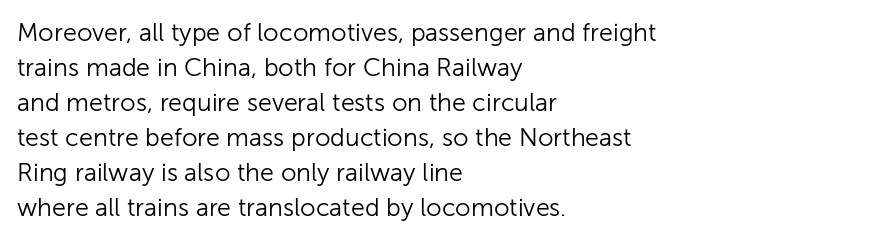
The image shows 25 px text type, upright; set left-aligned, normal line spacing (1.4x), normal letter spacing, not underlined.
